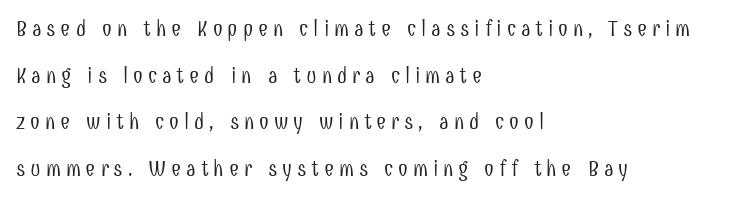
Check the space under the baseline: it is left empty. Weight class: somewhere from thin through regular. Notice how the passage keeps a crisp vertical edge on the left only. Ascenders rise straight up at ninety degrees. Students, note that the glyphs here are deliberately spaced far apart. The rendering uses a large line-height, opening up the rows.
